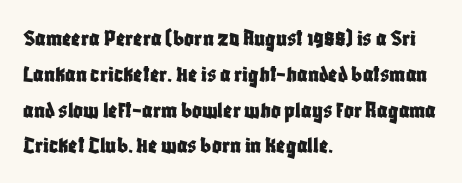
Q: Is the text italic (slanted)? A: No, it is upright.
Q: Is the text underlined? A: No.
Q: How is the paragraph aligned? A: Left-aligned.
Q: Is the spacing between letters normal or unusually wide? A: Normal.
Q: Is the spacing between lines tight, normal or loose? A: Normal.
